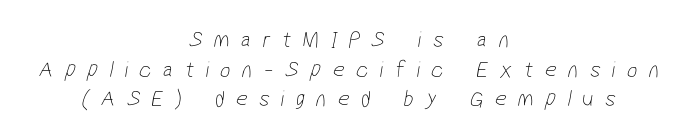
Q: Is the text bold? A: No.
Q: Is the text underlined? A: No.
Q: How is the paragraph aligned? A: Centered.
Q: Is the spacing between letters normal or unusually wide? A: Unusually wide.
Q: Is the spacing between lines tight, normal or loose? A: Normal.
